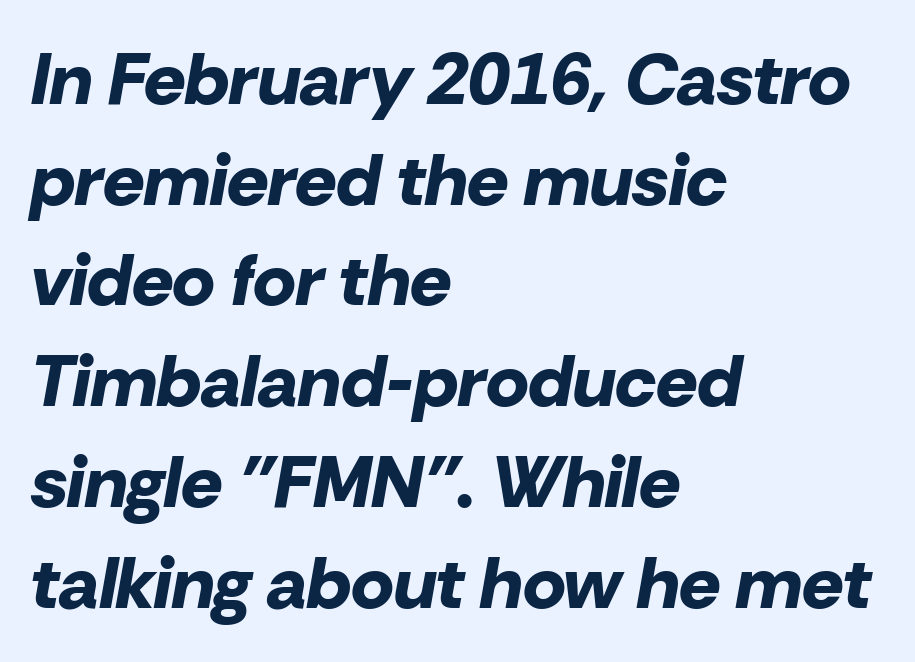
Q: Is the text bold? A: Yes.
Q: Is the text italic (slanted)? A: Yes, it leans right by about 10 degrees.
Q: Is the text underlined? A: No.
Q: How is the paragraph aligned? A: Left-aligned.
Q: Is the spacing between letters normal or unusually wide? A: Normal.
Q: Is the spacing between lines tight, normal or loose? A: Normal.
Q: Width (condensed, normal, or wide)? A: Normal.
Q: Stroke contrast? A: Low.
Q: x-height? A: Medium.
Q: Monospaced? A: No.
